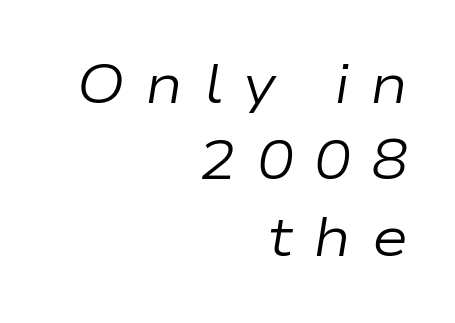
The image shows 55 px regular-weight, wide type, italic (leaning right); set right-aligned, normal line spacing (1.39x), unusually wide letter spacing (+0.37 em), not underlined; low stroke contrast and a medium x-height.
